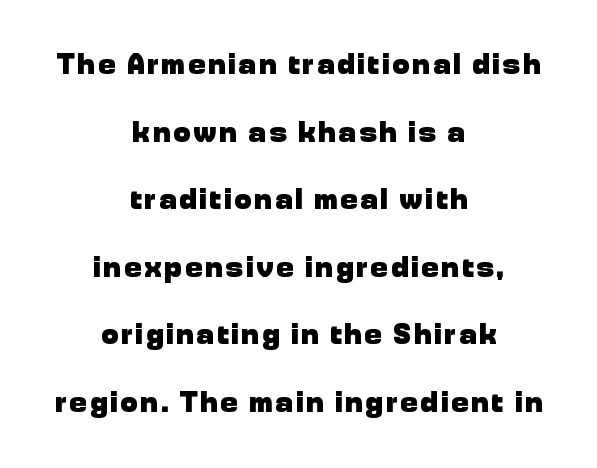
{"serif": "no", "italic": "no", "bold": "yes", "weight": "heavy", "width": "normal", "stroke_contrast": "low", "x_height": "medium", "monospaced": "no", "underline": "no", "align": "center", "line_spacing": "loose", "line_spacing_ratio": 2.33, "glyph_px": 29}
